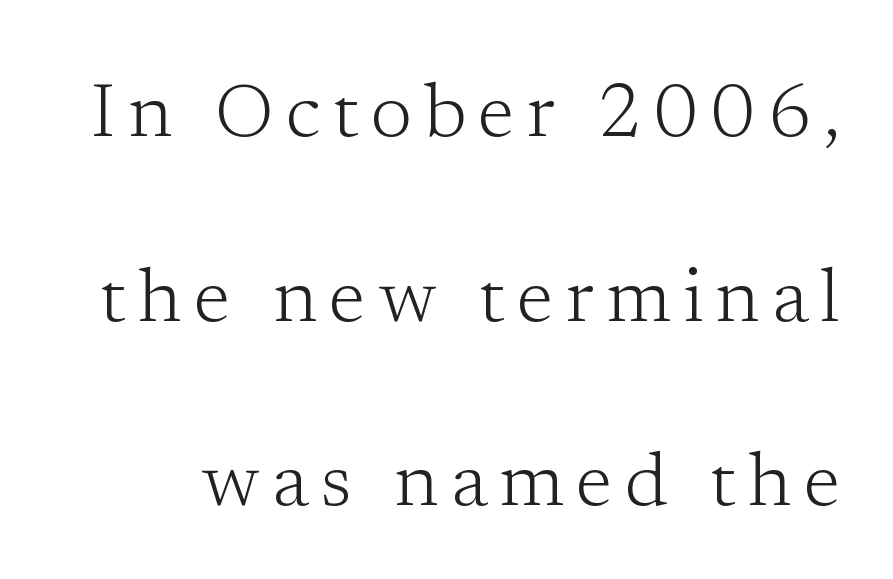
Q: Is the text bold? A: No.
Q: Is the text italic (slanted)? A: No, it is upright.
Q: Is the typeface a serif or a sans-serif typeface? A: Serif.
Q: Is the text underlined? A: No.
Q: Is the spacing between lines tight, normal or loose? A: Loose.
Q: Width (condensed, normal, or wide)? A: Normal.
Q: Stroke contrast? A: Low.
Q: x-height? A: Medium.
Q: Monospaced? A: No.
